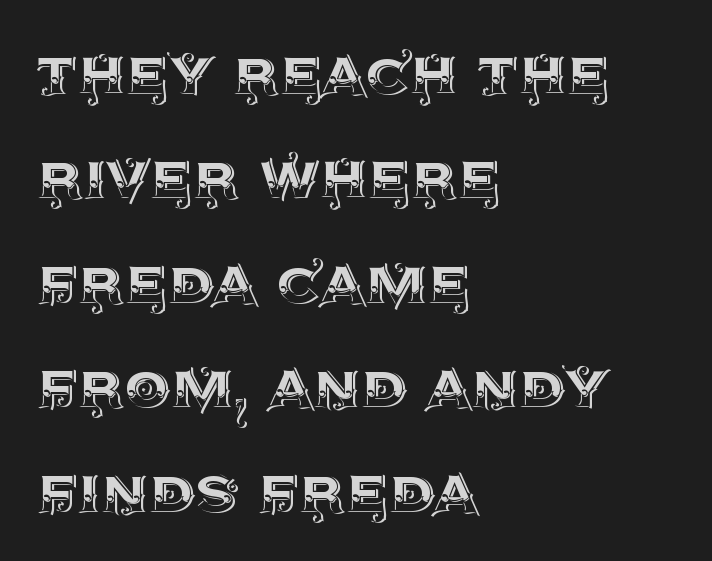
{"italic": "no", "width": "normal", "x_height": "large", "monospaced": "no", "underline": "no", "align": "left", "line_spacing": "normal", "line_spacing_ratio": 1.43, "letter_spacing": "normal", "letter_spacing_em": 0.0, "glyph_px": 73}
